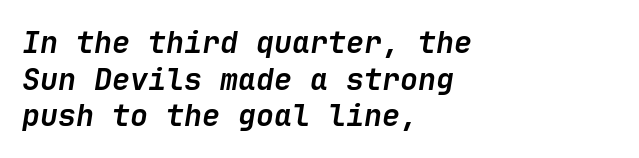
{"italic": "yes", "lean": "right", "slant_degrees": 9, "bold": "yes", "weight": "semibold", "width": "normal", "stroke_contrast": "low", "x_height": "medium", "underline": "no", "align": "left", "line_spacing_ratio": 1.22, "letter_spacing": "normal", "letter_spacing_em": 0.0, "glyph_px": 30}
